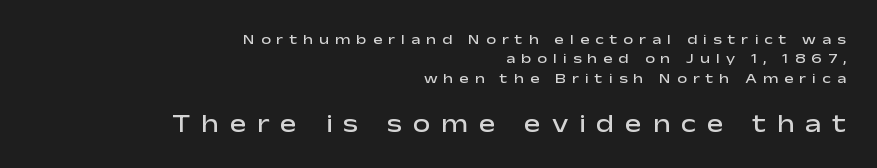
{"italic": "no", "bold": "semi", "underline": "no", "align": "right", "line_spacing": "normal", "line_spacing_ratio": 1.38, "letter_spacing": "wide", "letter_spacing_em": 0.43, "larger_block": "second", "size_ratio": 1.79, "glyph_px": 25}
